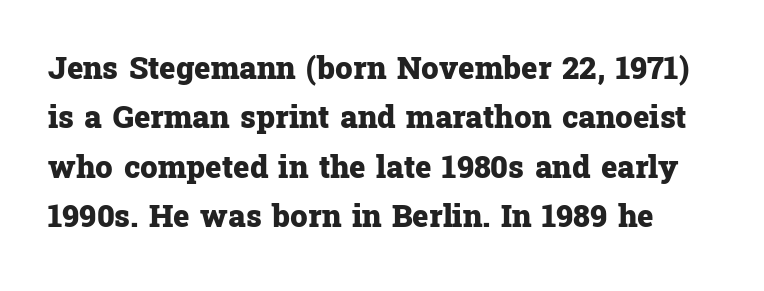
The image shows 31 px heavy serif type, upright; set normal line spacing (1.59x), normal letter spacing, not underlined; low stroke contrast and a medium x-height.
